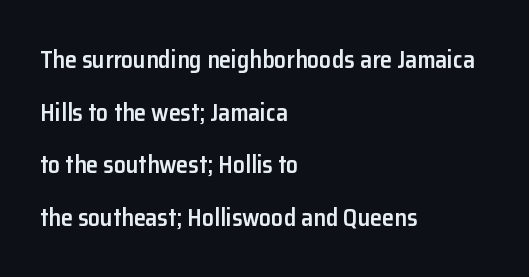
The image shows 24 px text type, upright; set left-aligned, loose line spacing (2.19x), normal letter spacing, not underlined.
